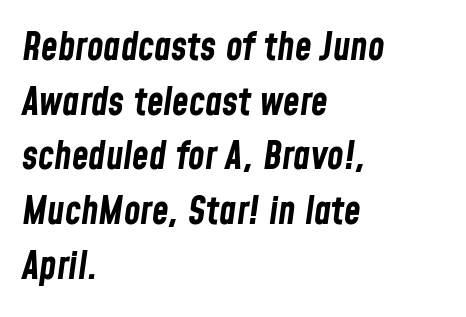
Q: Is the text bold? A: Yes.
Q: Is the text italic (slanted)? A: Yes, it leans right by about 8 degrees.
Q: Is the text underlined? A: No.
Q: How is the paragraph aligned? A: Left-aligned.
Q: Is the spacing between letters normal or unusually wide? A: Normal.
Q: Is the spacing between lines tight, normal or loose? A: Normal.
Q: Width (condensed, normal, or wide)? A: Condensed.
Q: Stroke contrast? A: Low.
Q: x-height? A: Medium.
Q: Monospaced? A: No.
